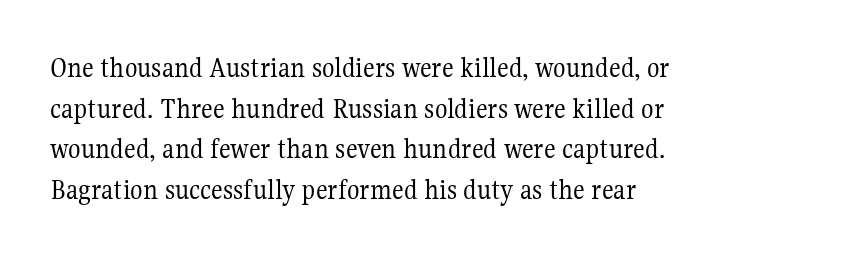
Q: Is the text bold? A: No.
Q: Is the text italic (slanted)? A: No, it is upright.
Q: Is the typeface a serif or a sans-serif typeface? A: Serif.
Q: Is the text underlined? A: No.
Q: How is the paragraph aligned? A: Left-aligned.
Q: Is the spacing between letters normal or unusually wide? A: Normal.
Q: Is the spacing between lines tight, normal or loose? A: Normal.
Q: Width (condensed, normal, or wide)? A: Normal.
Q: Stroke contrast? A: Medium.
Q: x-height? A: Medium.
Q: Monospaced? A: No.
